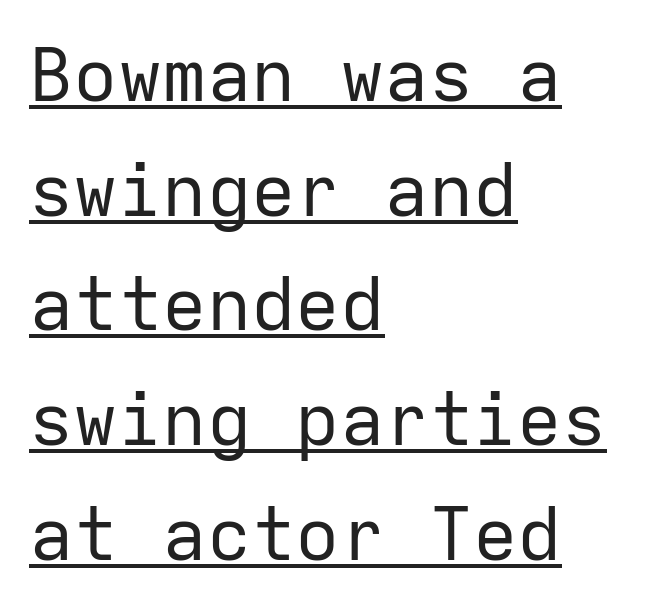
Q: Is the text bold? A: No.
Q: Is the text italic (slanted)? A: No, it is upright.
Q: Is the typeface a serif or a sans-serif typeface? A: Sans-serif.
Q: Is the text underlined? A: Yes.
Q: How is the paragraph aligned? A: Left-aligned.
Q: Is the spacing between letters normal or unusually wide? A: Normal.
Q: Is the spacing between lines tight, normal or loose? A: Normal.
Q: Width (condensed, normal, or wide)? A: Normal.
Q: Stroke contrast? A: Low.
Q: x-height? A: Medium.
Q: Monospaced? A: Yes.
